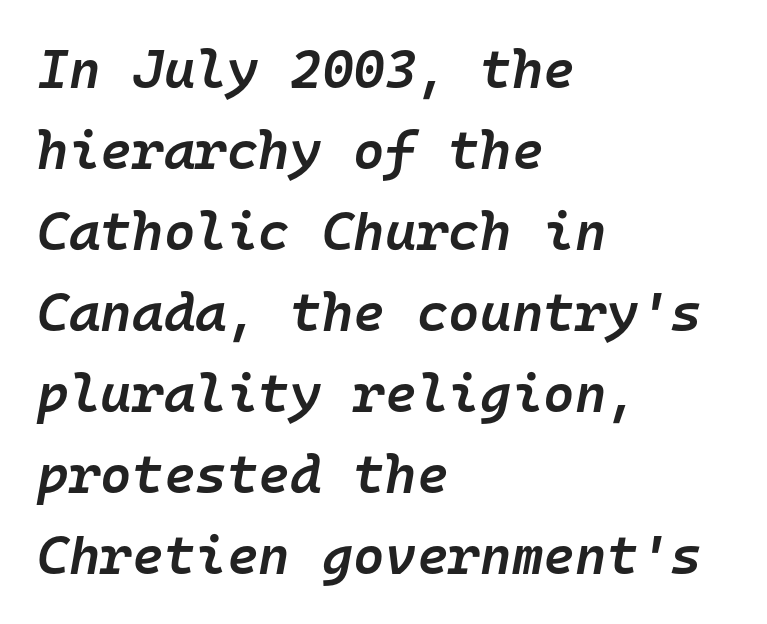
{"italic": "yes", "lean": "right", "slant_degrees": 10, "bold": "semi", "weight": "semibold", "width": "normal", "stroke_contrast": "low", "x_height": "medium", "monospaced": "yes", "underline": "no", "align": "left", "line_spacing": "normal", "line_spacing_ratio": 1.5, "letter_spacing": "normal", "letter_spacing_em": 0.0, "glyph_px": 54}
